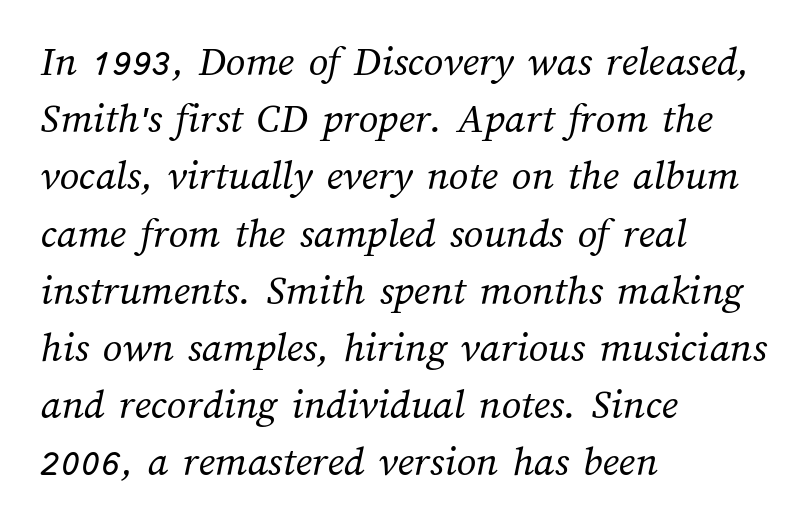
{"bold": "no", "weight": "regular", "width": "normal", "stroke_contrast": "medium", "x_height": "medium", "monospaced": "no", "underline": "no", "align": "left", "line_spacing": "normal", "line_spacing_ratio": 1.33, "letter_spacing": "normal", "letter_spacing_em": 0.0, "glyph_px": 43}
